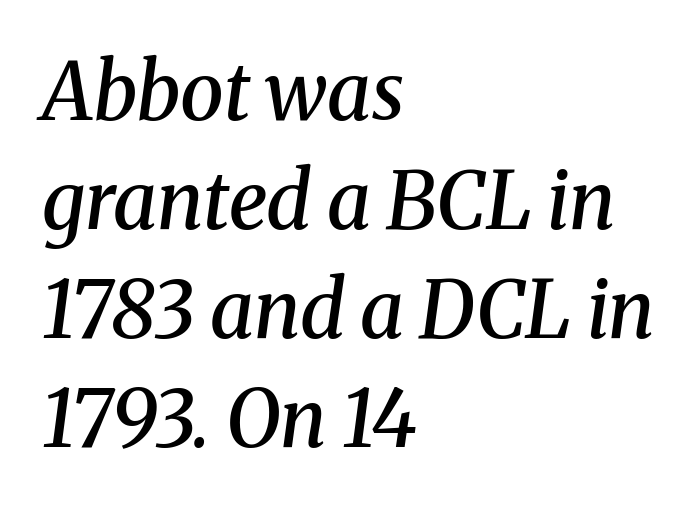
{"serif": "yes", "italic": "yes", "lean": "right", "slant_degrees": 8, "bold": "semi", "weight": "semibold", "width": "normal", "stroke_contrast": "medium", "x_height": "medium", "monospaced": "no", "underline": "no", "align": "left", "line_spacing": "normal", "line_spacing_ratio": 1.38, "letter_spacing": "normal", "letter_spacing_em": 0.0, "glyph_px": 79}
